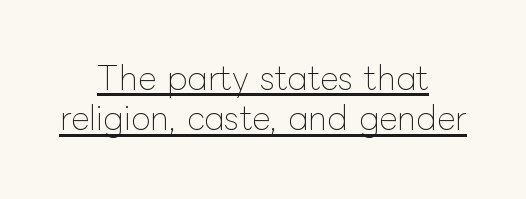
The image shows 32 px thin type, upright; set centered, normal line spacing (1.26x), normal letter spacing, underlined; low stroke contrast and a medium x-height.
